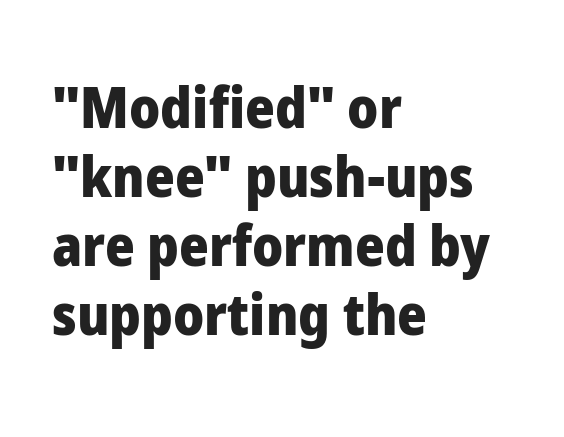
Note the varied advance widths — an 'i' is clearly narrower than an 'm'. In terms of letterspacing, this is plain default setting. Rule under the text: the space is simply empty. Heft: maximum for text — a bold. It's the straight-up-and-down kind of type. The typeface chosen for these lines omits serifs.
